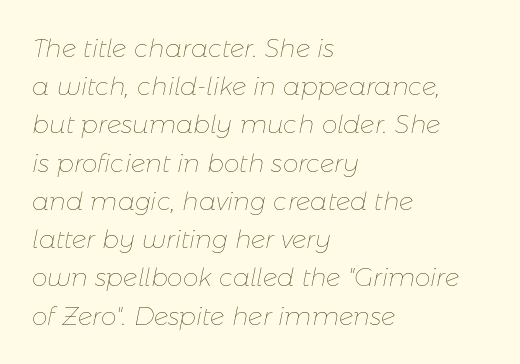
The image shows 25 px text type, italic (leaning right); set left-aligned, normal line spacing (1.53x), normal letter spacing, not underlined.
